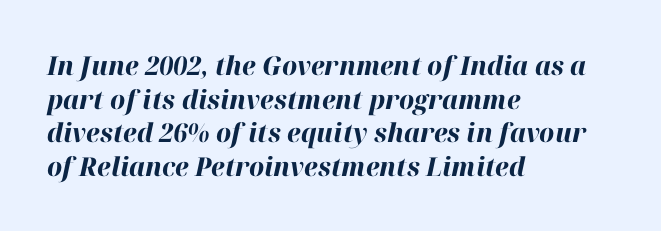
{"italic": "yes", "lean": "right", "slant_degrees": 12, "bold": "yes", "underline": "no", "align": "left", "line_spacing": "normal", "line_spacing_ratio": 1.29, "letter_spacing": "normal", "letter_spacing_em": 0.0, "glyph_px": 26}
